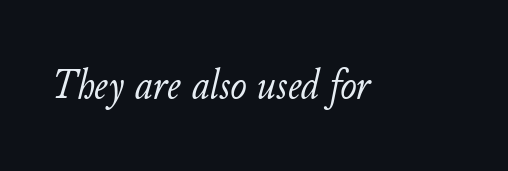
The image shows 44 px light type, italic (leaning right); set normal letter spacing, not underlined; low stroke contrast and a small x-height.
